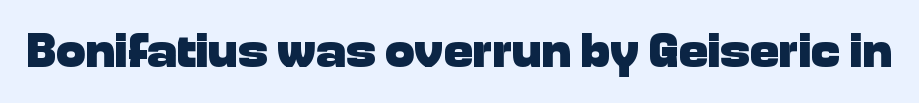
The image shows 49 px heavy sans-serif type, upright; set normal letter spacing, not underlined; low stroke contrast and a medium x-height.
